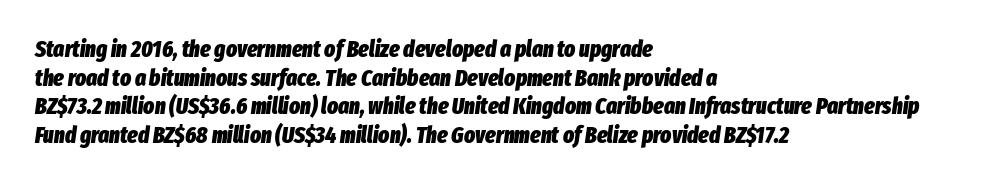
Characters are canted at an angle relative to the baseline's perpendicular. What stands out about the letter spacing? Nothing — it is the standard amount. A dark, heavy texture on the line: the type is bold. The gap between lines stays unmarked.
